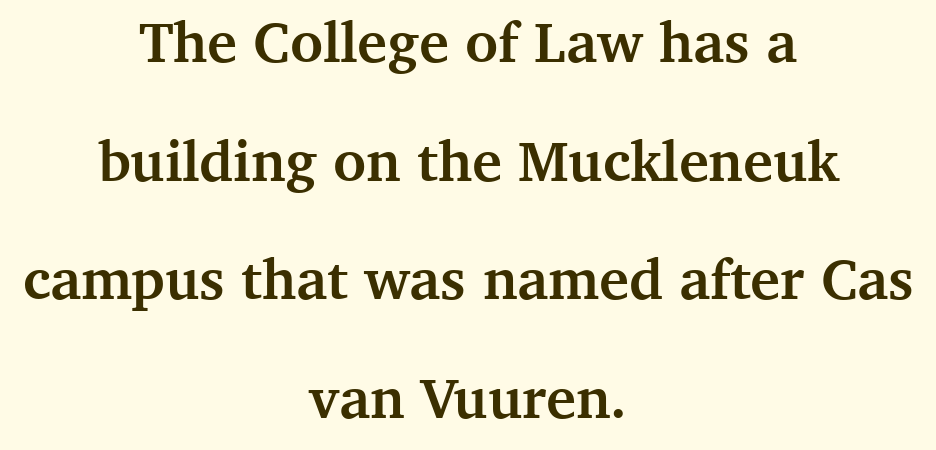
The whitespace from short lines is split evenly between both sides. A typesetter would call this proportional, since set widths differ per character. Clear beneath every line of the passage. Does the type have serifs? Yes, each stem ends in a small foot.
